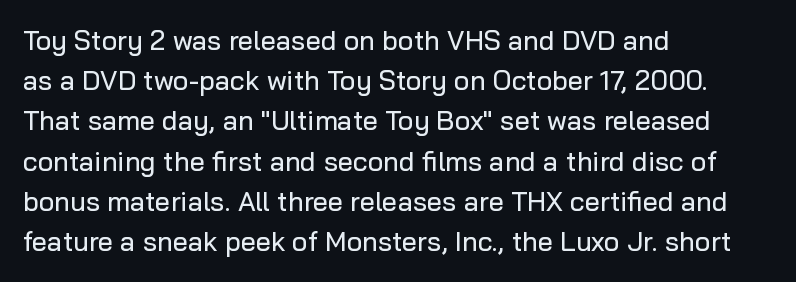
Q: Is the text italic (slanted)? A: No, it is upright.
Q: Is the text underlined? A: No.
Q: How is the paragraph aligned? A: Left-aligned.
Q: Is the spacing between letters normal or unusually wide? A: Normal.
Q: Is the spacing between lines tight, normal or loose? A: Normal.
